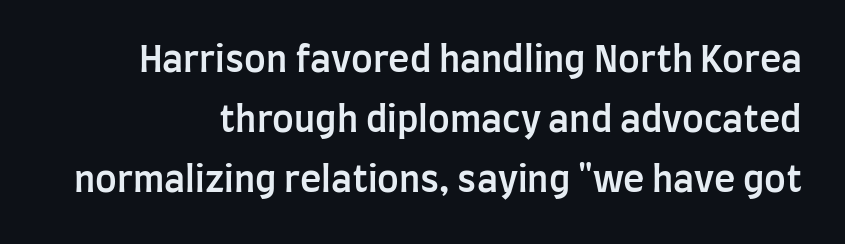
Type without underlining. The space between consecutive lines is moderate. Classification — sans serif. You could not count columns in this text — the font is proportionally spaced. As a designer I'd log this as weight 600, semibold. The tracking reads as untouched default to a designer's eye.
